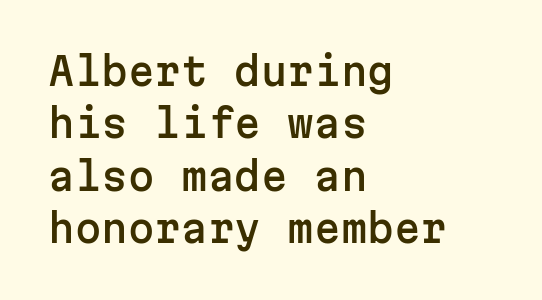
Casual observation: everything's shoved over to the left. A typesetter would call this leading conventional body-copy spacing. A bare baseline throughout the passage. Looks like terminal output: every glyph gets an equal slot. Is there any slant? The stems are plumb.
